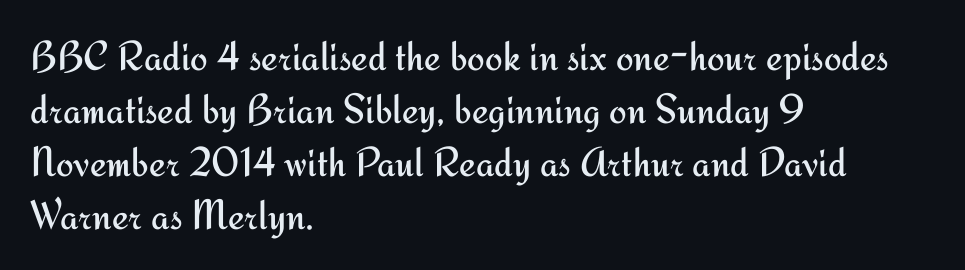
Q: Is the text bold? A: No.
Q: Is the text italic (slanted)? A: No, it is upright.
Q: Is the typeface a serif or a sans-serif typeface? A: Sans-serif.
Q: Is the text underlined? A: No.
Q: How is the paragraph aligned? A: Left-aligned.
Q: Is the spacing between letters normal or unusually wide? A: Normal.
Q: Is the spacing between lines tight, normal or loose? A: Normal.
Q: Width (condensed, normal, or wide)? A: Normal.
Q: Stroke contrast? A: Medium.
Q: x-height? A: Small.
Q: Monospaced? A: No.
